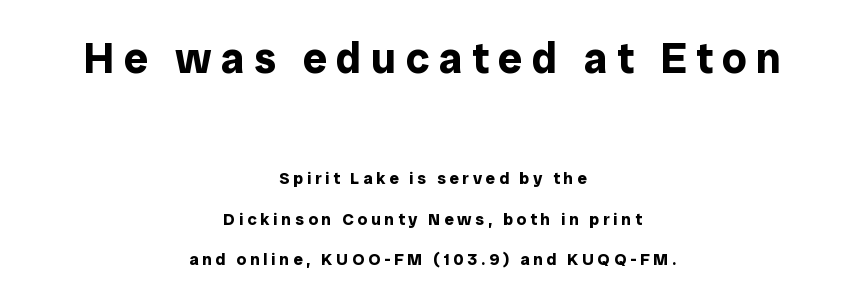
The image shows 43 px bold sans-serif type, upright; set centered, loose line spacing (2.39x), unusually wide letter spacing (+0.22 em), not underlined; the first (top) block is 2.53x larger; low stroke contrast and a medium x-height.
